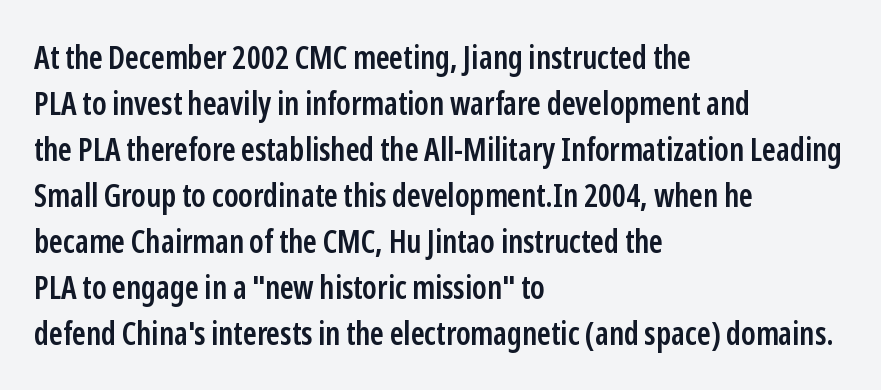
This is sans-serif lettering, the kind often seen on screens and signage. Letters rest on an invisible, unmarked baseline. If you drew a ruler down the left edge, every line would touch it. The axis of the letterforms is exactly vertical. As a designer I'd log this as weight 600, semibold.
